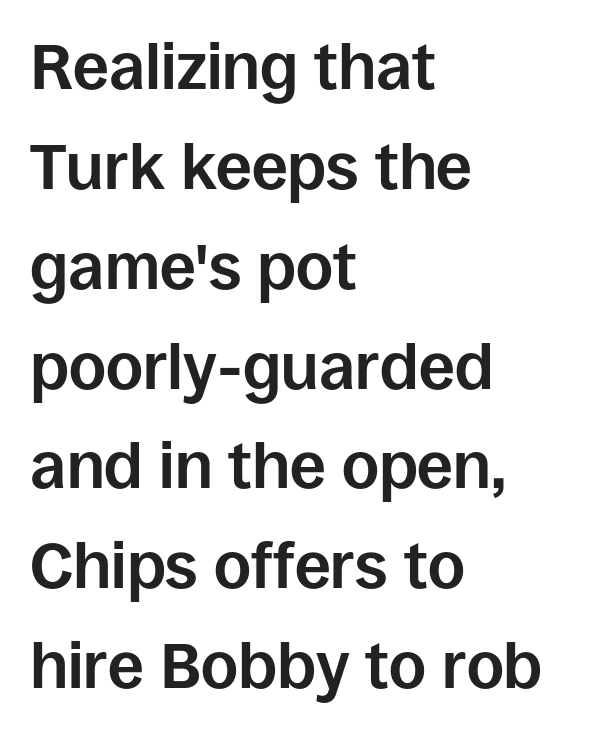
Q: Is the text bold? A: Yes.
Q: Is the text italic (slanted)? A: No, it is upright.
Q: Is the typeface a serif or a sans-serif typeface? A: Sans-serif.
Q: Is the text underlined? A: No.
Q: How is the paragraph aligned? A: Left-aligned.
Q: Is the spacing between letters normal or unusually wide? A: Normal.
Q: Is the spacing between lines tight, normal or loose? A: Normal.
Q: Width (condensed, normal, or wide)? A: Normal.
Q: Stroke contrast? A: Low.
Q: x-height? A: Large.
Q: Monospaced? A: No.
